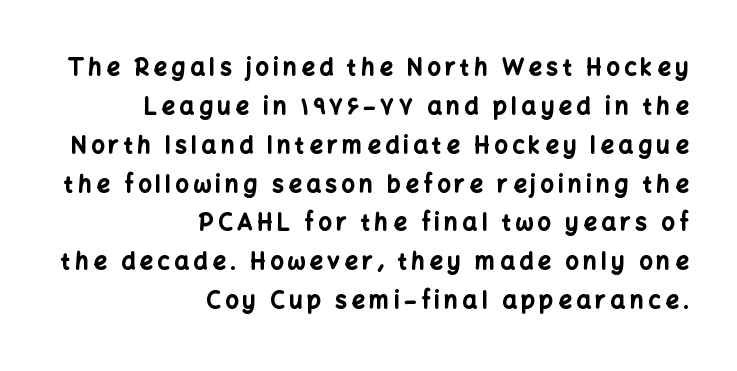
The image shows 23 px bold type, upright; set right-aligned, normal line spacing (1.69x), unusually wide letter spacing (+0.2 em), not underlined.
